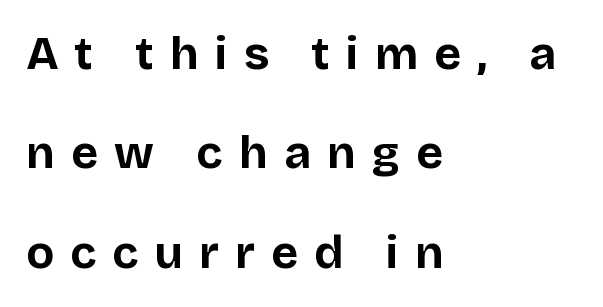
Its strokes are broad and dark, the hallmark of bold type. The space directly below the letters is spotless. Varying glyph widths throughout — classic text-font behaviour. If you drew a line through each stem, it would be perfectly vertical.
